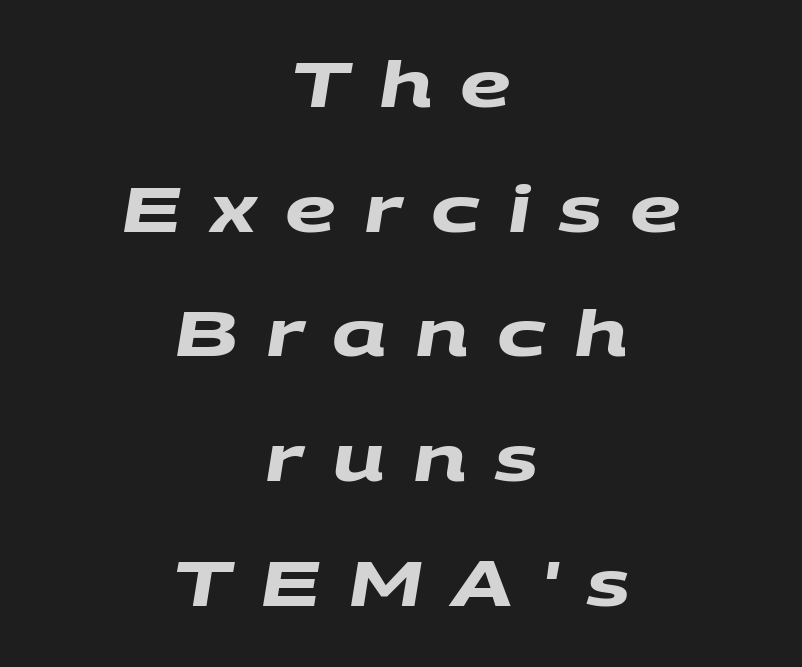
No feet cap the strokes, marking this as sans-serif type. What weight is shown? A full bold with thick strokes. Does extra space separate the letters? Yes, quite a lot of it. Each letter keeps its own natural width here, so spacing adapts to shape. Underline: absent. The lines are quadded center.
